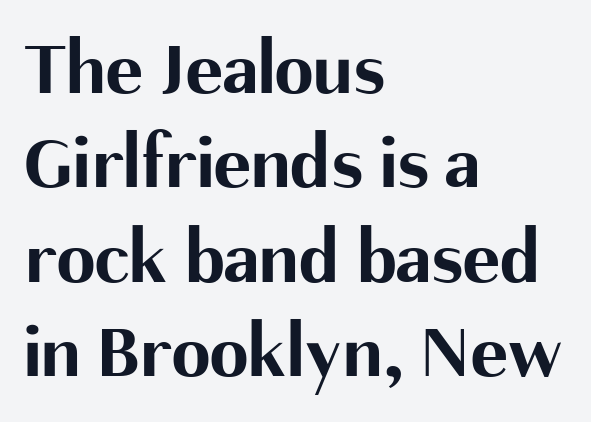
{"serif": "no", "italic": "no", "bold": "yes", "weight": "bold", "width": "normal", "stroke_contrast": "medium", "x_height": "medium", "monospaced": "no", "underline": "no", "align": "left", "line_spacing_ratio": 1.21, "letter_spacing": "normal", "letter_spacing_em": 0.0, "glyph_px": 78}
